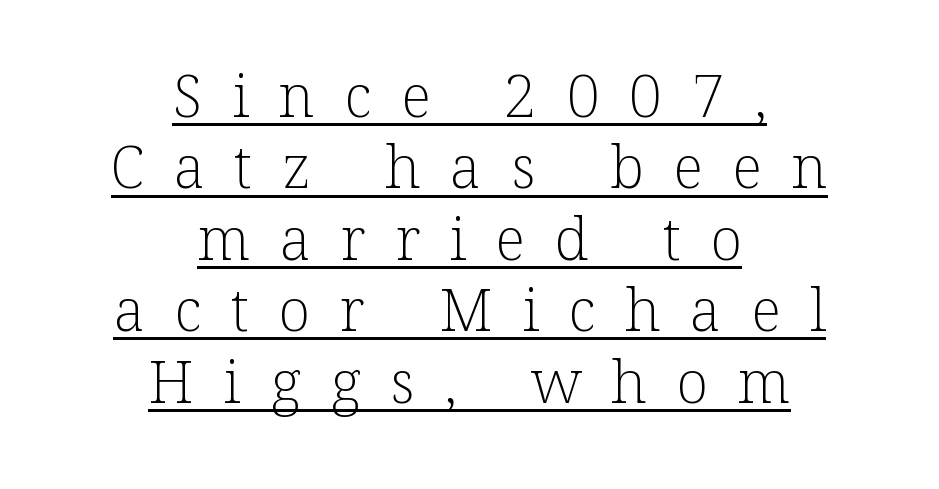
The lines in this sample share a center point and differ in where they start and stop. Think of a printed novel: that variable character pitch is what you see here. Underlining? Definitely there. Each letter's strokes conclude with small projecting serifs.
